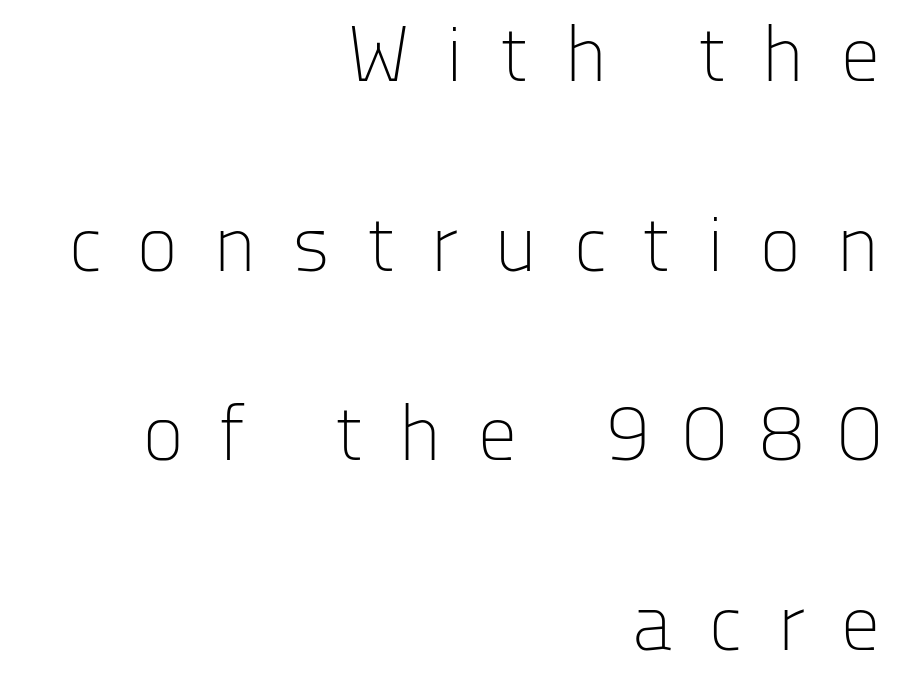
The image shows 78 px light sans-serif type, upright; set right-aligned, loose line spacing (2.43x), unusually wide letter spacing (+0.46 em), not underlined; low stroke contrast and a medium x-height.
